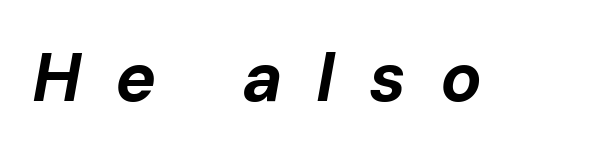
The image shows 69 px bold type, italic (leaning right); set unusually wide letter spacing (+0.49 em), not underlined; low stroke contrast and a medium x-height.
